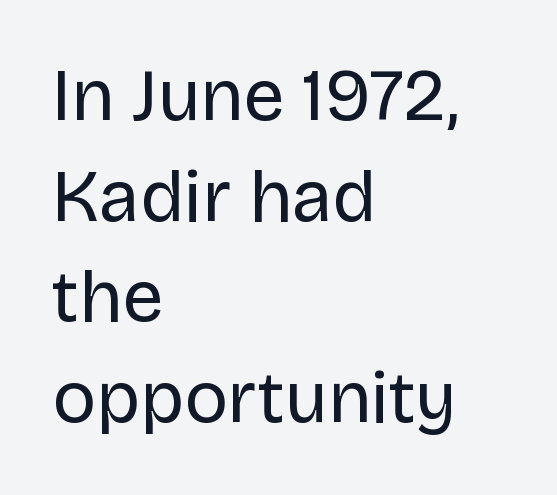
Q: Is the text bold? A: No.
Q: Is the text italic (slanted)? A: No, it is upright.
Q: Is the typeface a serif or a sans-serif typeface? A: Sans-serif.
Q: Is the text underlined? A: No.
Q: How is the paragraph aligned? A: Left-aligned.
Q: Is the spacing between letters normal or unusually wide? A: Normal.
Q: Is the spacing between lines tight, normal or loose? A: Normal.
Q: Width (condensed, normal, or wide)? A: Normal.
Q: Stroke contrast? A: Low.
Q: x-height? A: Large.
Q: Monospaced? A: No.
